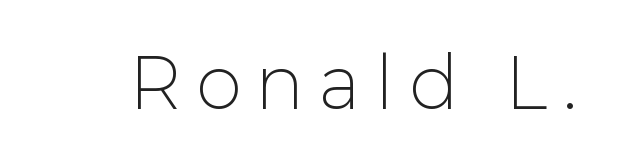
{"serif": "no", "italic": "no", "bold": "no", "weight": "light", "width": "normal", "stroke_contrast": "low", "x_height": "medium", "monospaced": "no", "underline": "no", "letter_spacing": "wide", "letter_spacing_em": 0.24, "glyph_px": 69}
